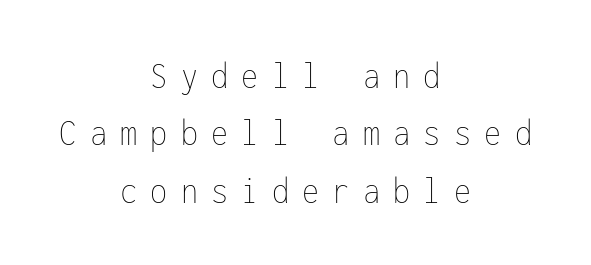
{"italic": "no", "bold": "no", "weight": "thin", "width": "condensed", "stroke_contrast": "low", "x_height": "medium", "monospaced": "yes", "underline": "no", "align": "center", "line_spacing": "normal", "line_spacing_ratio": 1.47, "letter_spacing": "wide", "letter_spacing_em": 0.34, "glyph_px": 39}
